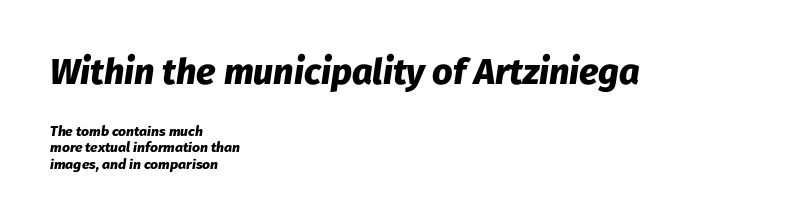
Students, this is bold: see how much ink each stroke carries. Does extra space separate the letters? No, they use regular spacing. Clear beneath every line of the passage. Every character sits at an angle, as italics do. Does the copy run flush right? No — it runs flush left.
